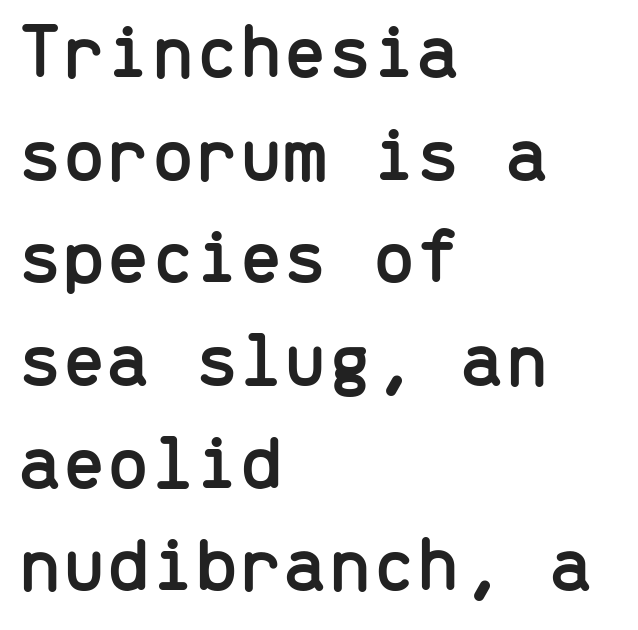
{"serif": "no", "italic": "no", "width": "normal", "stroke_contrast": "low", "x_height": "medium", "monospaced": "yes", "underline": "no", "align": "left", "line_spacing": "normal", "line_spacing_ratio": 1.3, "letter_spacing": "normal", "letter_spacing_em": 0.0, "glyph_px": 79}
